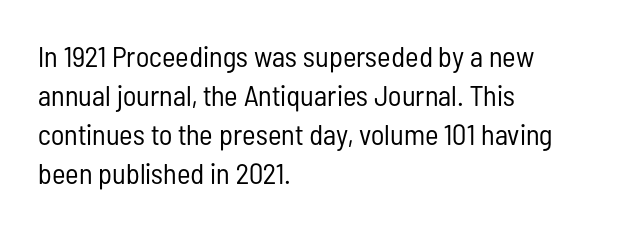
The image shows 29 px regular-weight, condensed sans-serif type, upright; set left-aligned, normal line spacing (1.34x), normal letter spacing, not underlined; low stroke contrast and a medium x-height.
